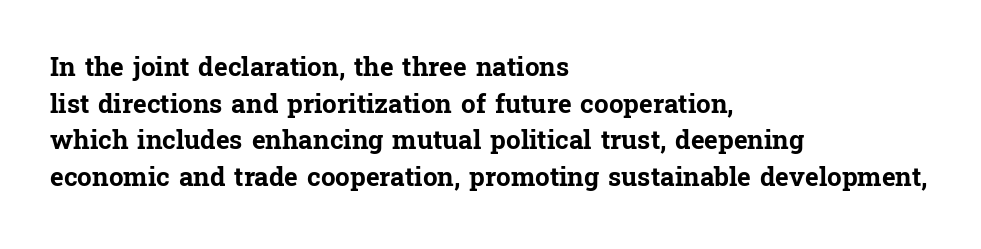
Q: Is the text bold? A: Yes.
Q: Is the text italic (slanted)? A: No, it is upright.
Q: Is the text underlined? A: No.
Q: How is the paragraph aligned? A: Left-aligned.
Q: Is the spacing between letters normal or unusually wide? A: Normal.
Q: Is the spacing between lines tight, normal or loose? A: Normal.
